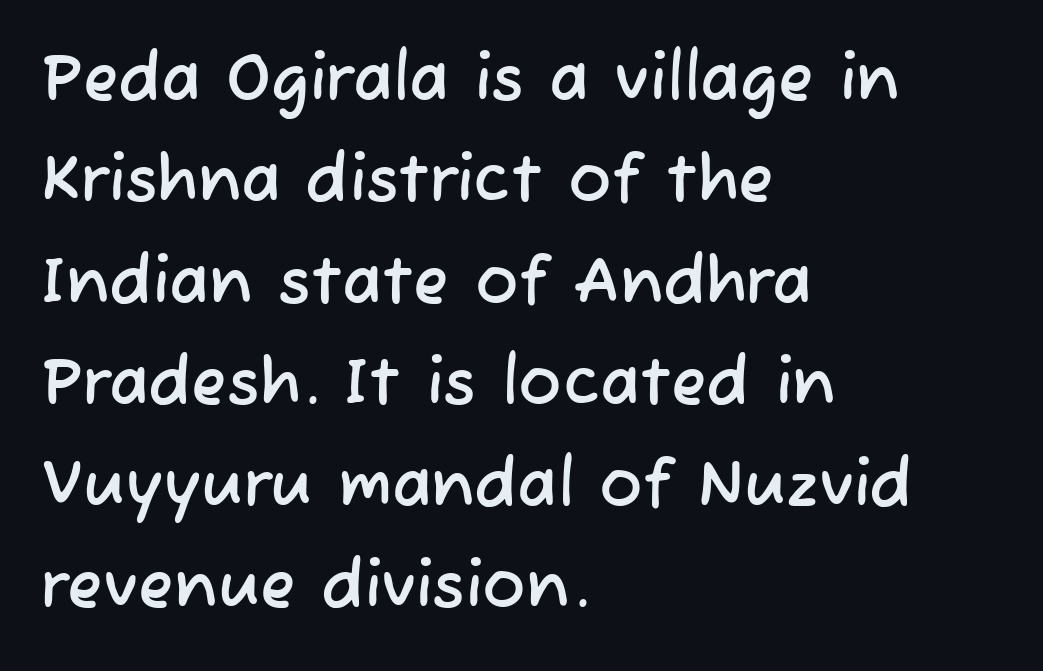
The image shows 65 px sans-serif type; set left-aligned, normal line spacing (1.56x), normal letter spacing, not underlined; low stroke contrast and a medium x-height.
